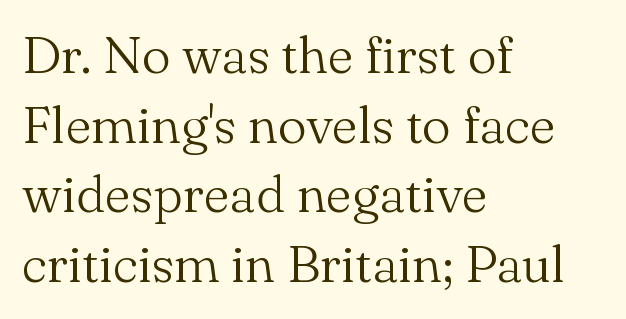
{"serif": "yes", "italic": "no", "bold": "no", "weight": "light", "width": "normal", "stroke_contrast": "medium", "x_height": "small", "monospaced": "no", "underline": "no", "align": "left", "line_spacing": "normal", "line_spacing_ratio": 1.34, "letter_spacing": "normal", "letter_spacing_em": 0.0, "glyph_px": 52}
